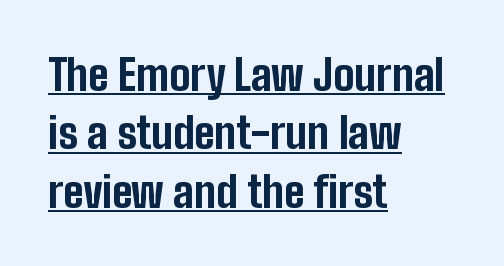
Q: Is the text bold? A: Yes.
Q: Is the text italic (slanted)? A: No, it is upright.
Q: Is the typeface a serif or a sans-serif typeface? A: Sans-serif.
Q: Is the text underlined? A: Yes.
Q: How is the paragraph aligned? A: Left-aligned.
Q: Is the spacing between letters normal or unusually wide? A: Normal.
Q: Is the spacing between lines tight, normal or loose? A: Normal.
Q: Width (condensed, normal, or wide)? A: Condensed.
Q: Stroke contrast? A: Low.
Q: x-height? A: Medium.
Q: Monospaced? A: No.
